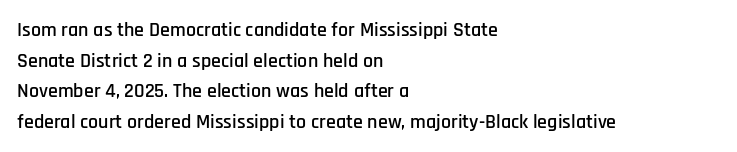
Posture: upright roman. Where is the straight margin? On the left. The passage shown stacks its lines at a standard gap. The passage shown is not underscored anywhere. The tracking reads as untouched default to a designer's eye.
